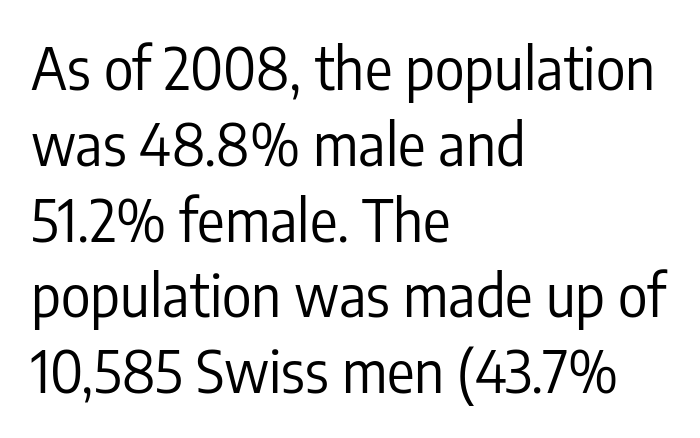
Nothing sits at the stroke ends, so this counts as sans-serif. This reads as an unemphasized weight, regular at the heaviest. You could call the tracking neutral — neither tight nor loose. Which margin do the lines hug? The left one — the right edge is uneven.
